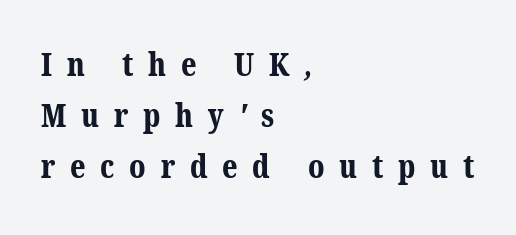
{"serif": "yes", "bold": "yes", "weight": "bold", "width": "normal", "stroke_contrast": "medium", "x_height": "medium", "monospaced": "no", "underline": "no", "align": "left", "line_spacing": "normal", "line_spacing_ratio": 1.59, "letter_spacing": "wide", "letter_spacing_em": 0.46, "glyph_px": 32}
